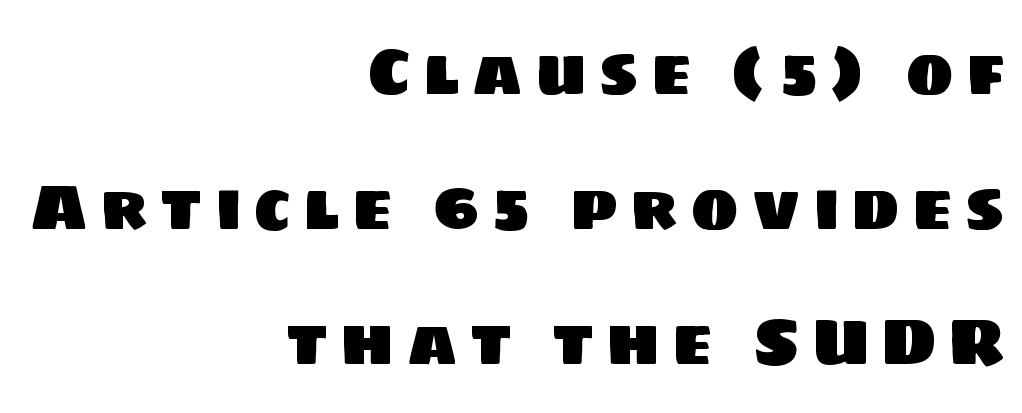
Serifs: no, the terminals of the letterforms are clean. How would I describe the line gaps? Wide and relaxed. The baseline area is clear. The compositor pushed each line to the right boundary. Is this a fixed-width face? No — the glyphs have proportional, varying widths.
